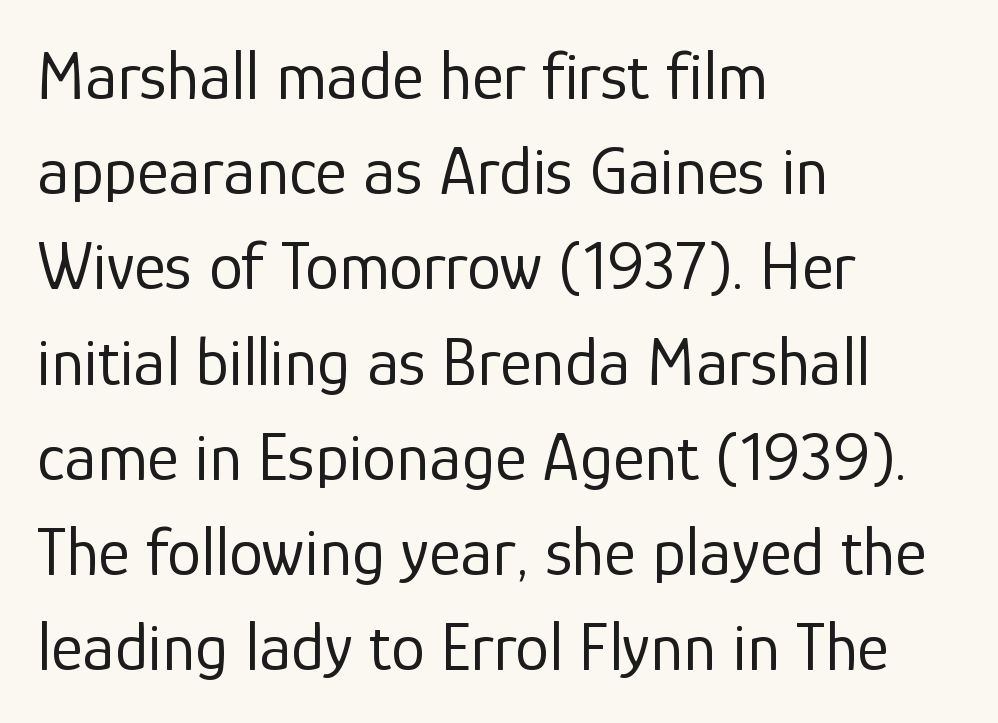
How are the letters spaced? Ordinarily, with no added tracking. The typesetting does not lean heavy: it is not bold. Horizontal alignment here is leftward, the default for most running prose. The designer left line spacing at the default.
